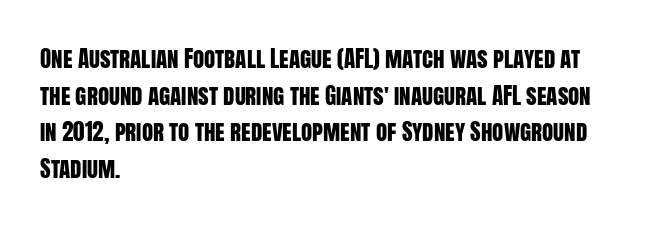
The image shows 23 px text type, upright; set left-aligned, normal line spacing (1.59x), normal letter spacing, not underlined.
